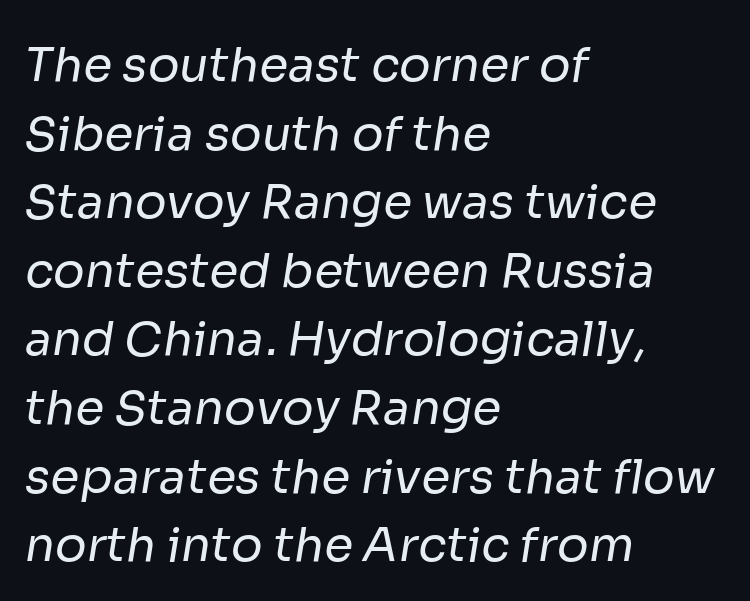
The image shows 47 px regular-weight sans-serif type; set left-aligned, normal line spacing (1.46x), normal letter spacing, not underlined; low stroke contrast and a medium x-height.
